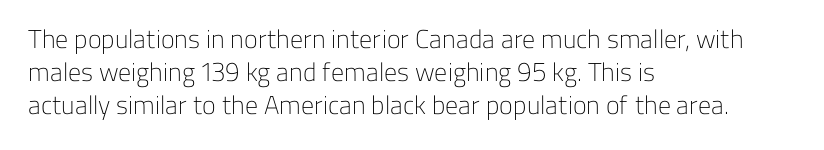
The image shows 26 px text type, upright; set left-aligned, normal line spacing (1.27x), normal letter spacing, not underlined.
